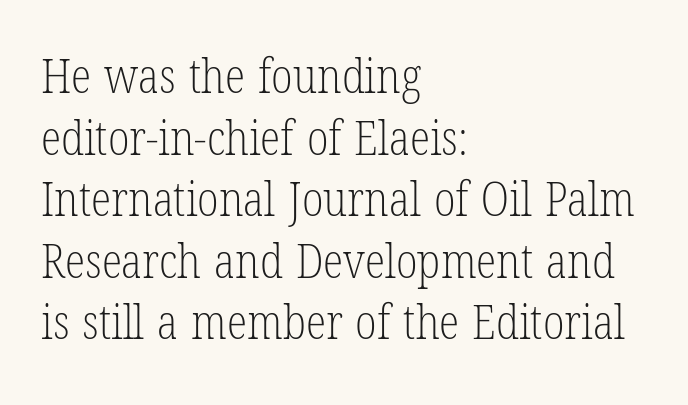
Anything drawn beneath the words? Only blank space. The font is comparable to plain body text, perhaps lighter. In CSS terms this would be text-align: left. What's the leading like? Ordinary, nothing unusual. The letters carry serifs — small finishing strokes at the ends of their stems.
